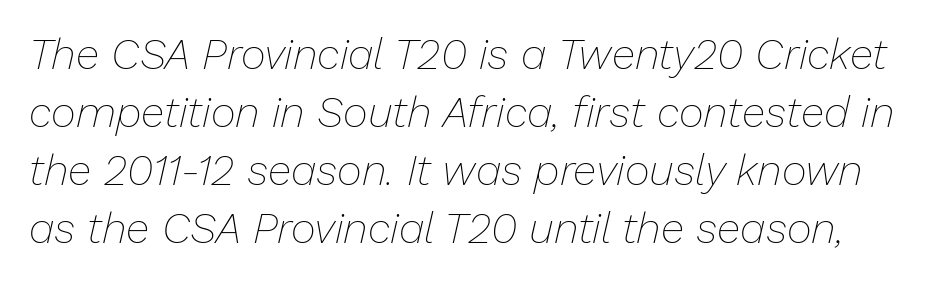
Q: Is the text bold? A: No.
Q: Is the text italic (slanted)? A: Yes, it leans right by about 13 degrees.
Q: Is the text underlined? A: No.
Q: Is the spacing between letters normal or unusually wide? A: Normal.
Q: Is the spacing between lines tight, normal or loose? A: Normal.
Q: Width (condensed, normal, or wide)? A: Normal.
Q: Stroke contrast? A: Low.
Q: x-height? A: Medium.
Q: Monospaced? A: No.
